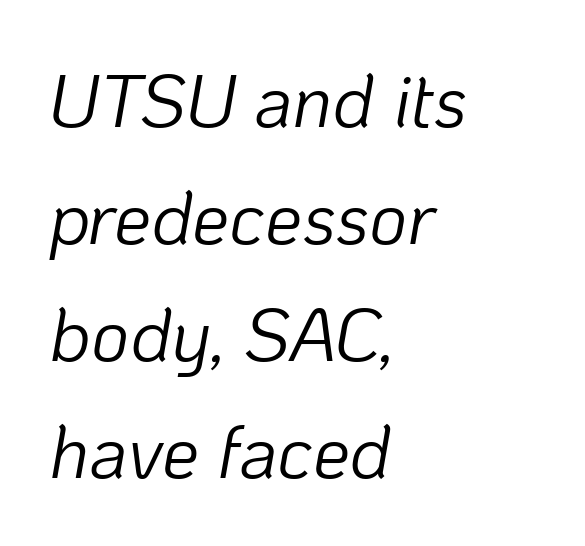
{"italic": "yes", "lean": "right", "slant_degrees": 10, "bold": "no", "weight": "light", "width": "normal", "stroke_contrast": "low", "x_height": "medium", "monospaced": "no", "underline": "no", "align": "left", "line_spacing": "normal", "line_spacing_ratio": 1.58, "letter_spacing": "normal", "letter_spacing_em": 0.0, "glyph_px": 74}
